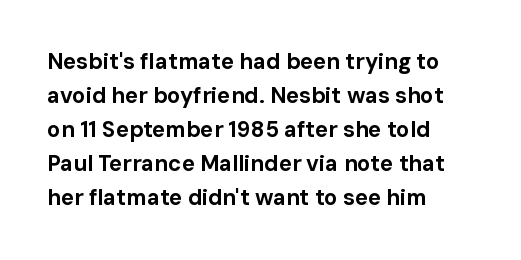
{"italic": "no", "bold": "yes", "underline": "no", "align": "left", "line_spacing": "normal", "line_spacing_ratio": 1.55, "letter_spacing": "normal", "letter_spacing_em": 0.0, "glyph_px": 22}
